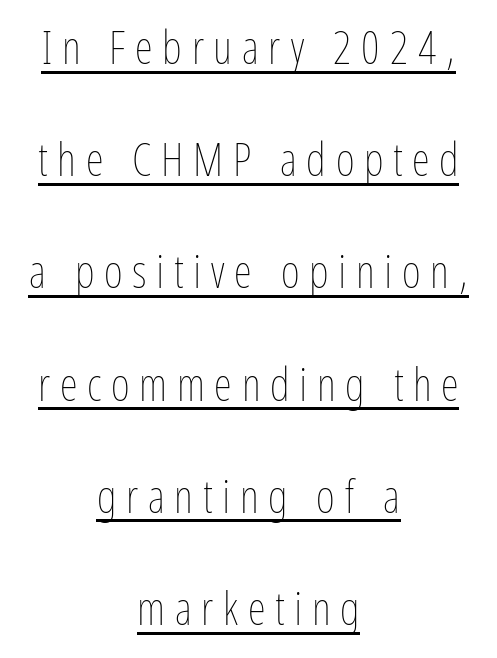
Each word looks stretched out because of the extra space between its letters. Notice the wide empty band between every row — that's loose leading. The font sits on the lighter half of the weight spectrum, regular included. These lines stack symmetrically, like a column narrowing and widening about its center. The typesetter has applied underlining to the passage shown.
